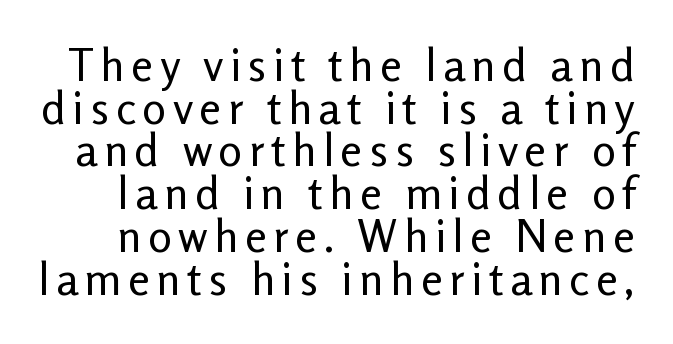
Q: Is the text bold? A: No.
Q: Is the text italic (slanted)? A: No, it is upright.
Q: Is the typeface a serif or a sans-serif typeface? A: Sans-serif.
Q: Is the text underlined? A: No.
Q: Is the spacing between lines tight, normal or loose? A: Tight.
Q: Width (condensed, normal, or wide)? A: Normal.
Q: Stroke contrast? A: Low.
Q: x-height? A: Medium.
Q: Monospaced? A: No.
